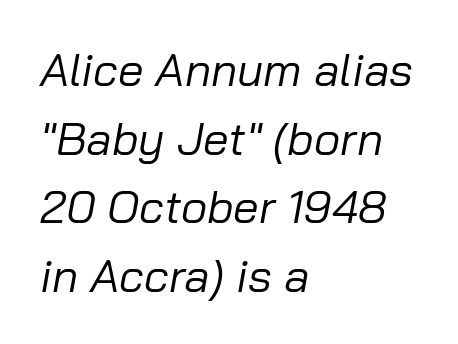
{"italic": "yes", "lean": "right", "slant_degrees": 10, "bold": "no", "weight": "regular", "width": "normal", "stroke_contrast": "low", "x_height": "medium", "monospaced": "no", "underline": "no", "align": "left", "line_spacing": "normal", "line_spacing_ratio": 1.49, "letter_spacing": "normal", "letter_spacing_em": 0.0, "glyph_px": 46}
